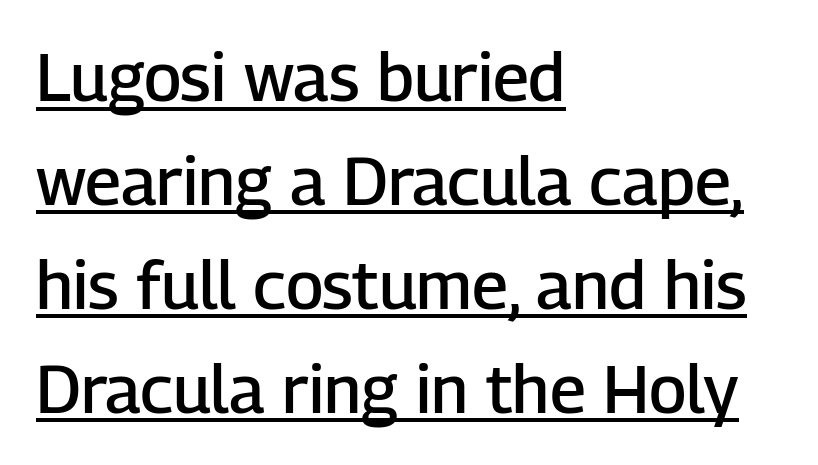
A semibold gives these letters moderate extra thickness, short of bold. Which margin do the lines hug? The left one — the right edge is uneven. Posture: vertical. Caption: lettering with a line underneath. Varying glyph widths throughout — classic text-font behaviour. The letterforms sit shoulder to shoulder at normal distance.
